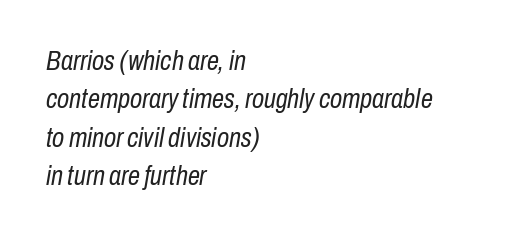
Slant detected: the letters are inclined. Vertical stems look standard width or narrower in stroke. Underlining? Definitely not there. A typesetter would call this zero additional tracking. Summary of vertical rhythm: regular, with standard interline spacing. The rendering anchors every line to the left-hand side.
